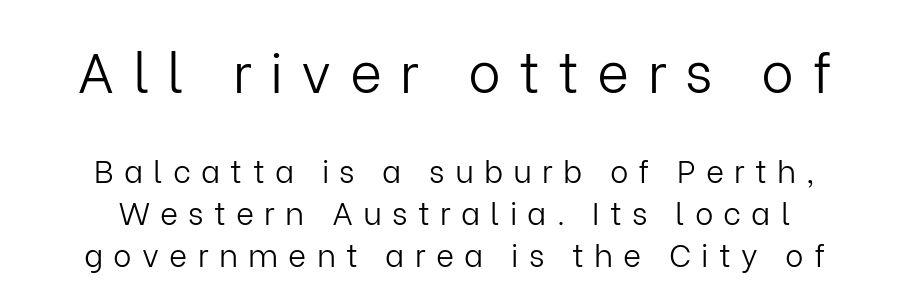
A typesetter would label this face a sans. The composition opens big and finishes small. Character widths vary here, with narrow letters taking less room than wide ones. Spacing between characters has been opened up far beyond the box default. This sample keeps an unexceptional amount of space between lines.
